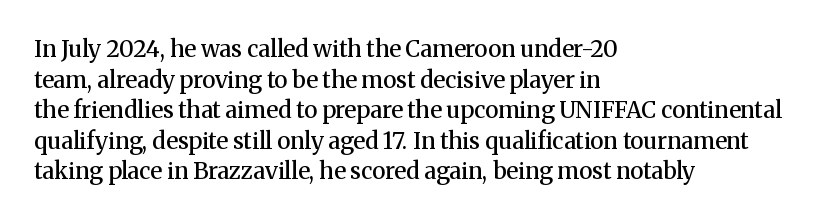
{"italic": "no", "bold": "semi", "underline": "no", "align": "left", "line_spacing": "normal", "line_spacing_ratio": 1.33, "letter_spacing": "normal", "letter_spacing_em": 0.0, "glyph_px": 23}
